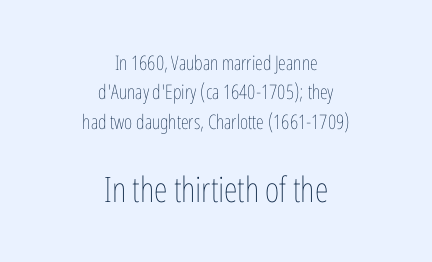
Q: Is the text bold? A: No.
Q: Is the text italic (slanted)? A: No, it is upright.
Q: Is the text underlined? A: No.
Q: How is the paragraph aligned? A: Centered.
Q: Is the spacing between letters normal or unusually wide? A: Normal.
Q: Is the spacing between lines tight, normal or loose? A: Normal.
Q: Which block of text is set in a larger size, the first (top) or the second (bottom)? A: The second (bottom) one.
Q: Width (condensed, normal, or wide)? A: Condensed.
Q: Stroke contrast? A: Low.
Q: x-height? A: Medium.
Q: Monospaced? A: No.
